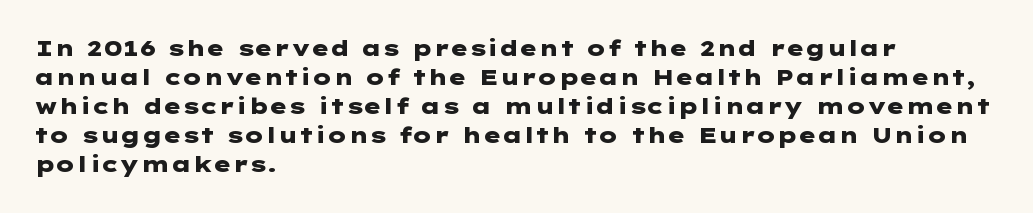
I'd describe the lettering as bold — thick and assertive. Line starts are locked; line ends wander. Nope, not italic — everything's standing straight. Only glyphs here, with clear space below each row.
